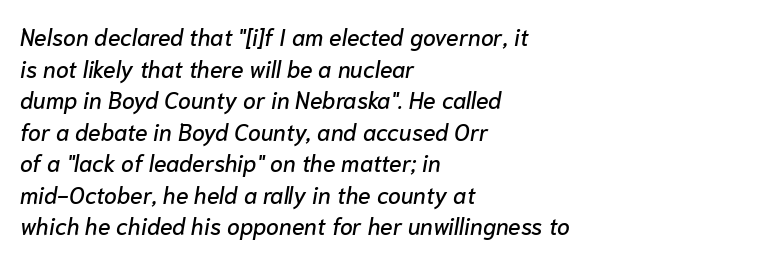
A bare baseline throughout the passage. An italicized treatment has been applied to the whole sample. Notice how the passage keeps a crisp vertical edge on the left only. Each new line begins a customary step beneath the previous one.
